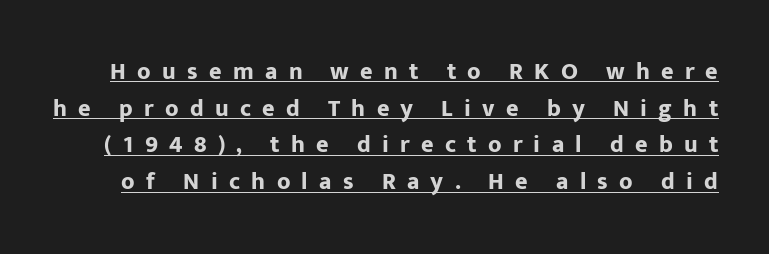
Q: Is the text bold? A: Yes.
Q: Is the text italic (slanted)? A: No, it is upright.
Q: Is the text underlined? A: Yes.
Q: Is the spacing between letters normal or unusually wide? A: Unusually wide.
Q: Is the spacing between lines tight, normal or loose? A: Normal.
